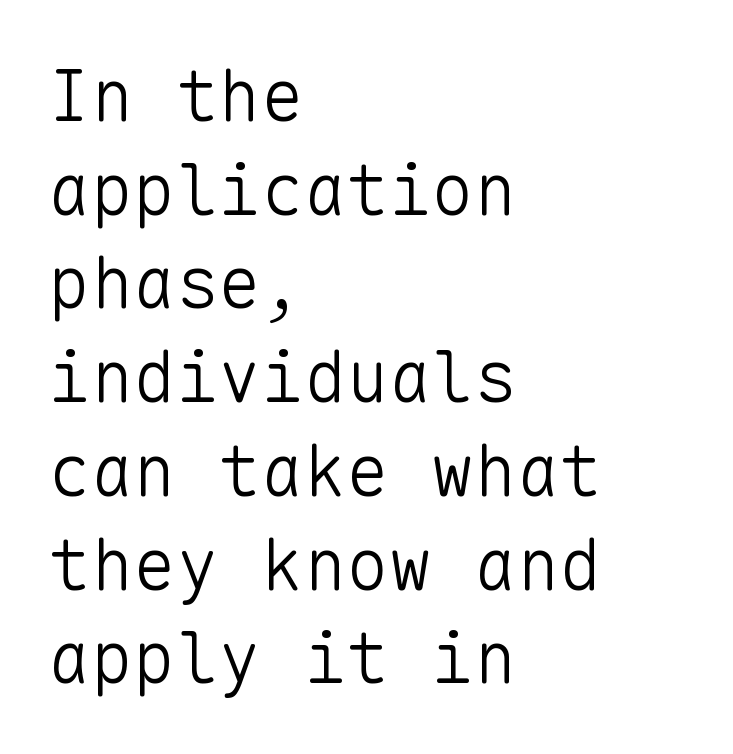
{"serif": "no", "italic": "no", "bold": "no", "weight": "light", "width": "normal", "stroke_contrast": "low", "x_height": "medium", "monospaced": "yes", "underline": "no", "align": "left", "line_spacing": "normal", "line_spacing_ratio": 1.32, "letter_spacing": "normal", "letter_spacing_em": 0.0, "glyph_px": 71}
